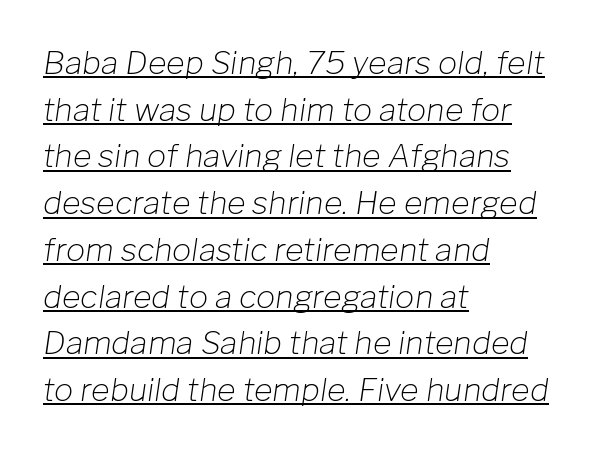
Q: Is the text bold? A: No.
Q: Is the text italic (slanted)? A: Yes, it leans right by about 8 degrees.
Q: Is the text underlined? A: Yes.
Q: How is the paragraph aligned? A: Left-aligned.
Q: Is the spacing between letters normal or unusually wide? A: Normal.
Q: Is the spacing between lines tight, normal or loose? A: Normal.
Q: Width (condensed, normal, or wide)? A: Normal.
Q: Stroke contrast? A: Low.
Q: x-height? A: Medium.
Q: Monospaced? A: No.
